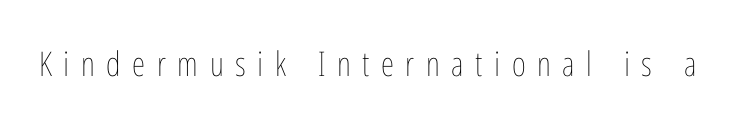
{"italic": "no", "bold": "no", "weight": "thin", "width": "condensed", "stroke_contrast": "low", "x_height": "medium", "monospaced": "no", "underline": "no", "letter_spacing": "wide", "letter_spacing_em": 0.34, "glyph_px": 34}
